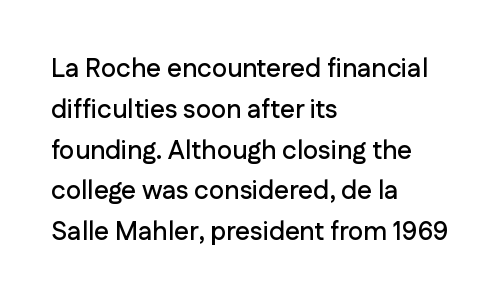
Q: Is the text italic (slanted)? A: No, it is upright.
Q: Is the text underlined? A: No.
Q: How is the paragraph aligned? A: Left-aligned.
Q: Is the spacing between letters normal or unusually wide? A: Normal.
Q: Is the spacing between lines tight, normal or loose? A: Normal.
